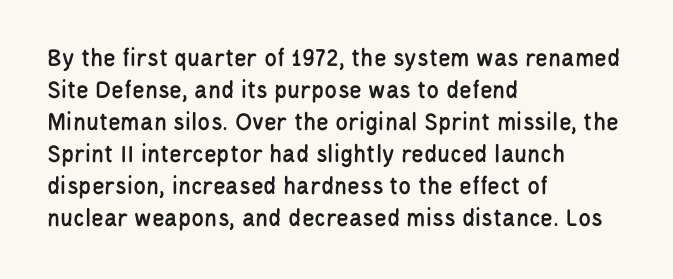
{"italic": "no", "underline": "no", "align": "left", "line_spacing_ratio": 1.23, "letter_spacing": "normal", "letter_spacing_em": 0.0, "glyph_px": 26}
